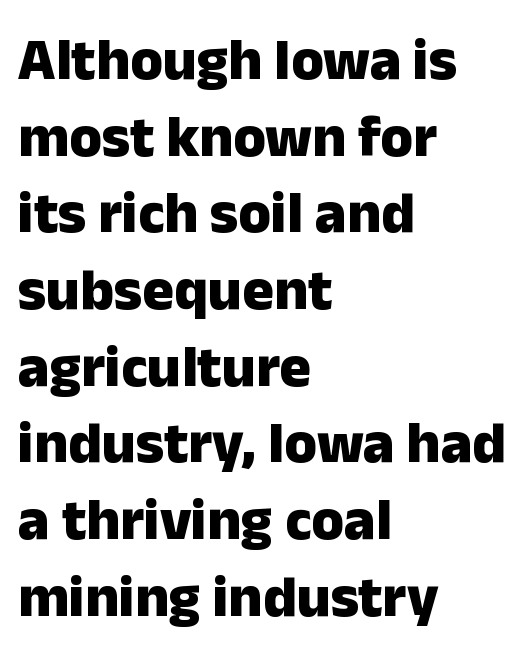
The passage shown is emphatically bold. The passage shown has conventional tracking throughout. Layout note: lines flush left. Do the letters lean? They stand straight.
